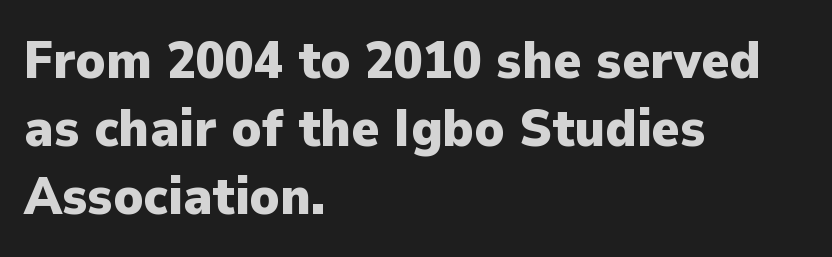
The image shows 53 px heavy sans-serif type, upright; set left-aligned, normal line spacing (1.28x), normal letter spacing, not underlined; low stroke contrast and a medium x-height.
